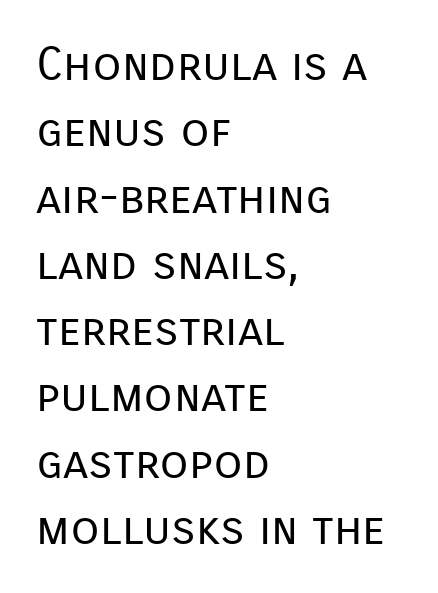
{"serif": "no", "italic": "no", "bold": "no", "weight": "regular", "width": "normal", "stroke_contrast": "low", "x_height": "medium", "monospaced": "no", "underline": "no", "align": "left", "line_spacing": "normal", "line_spacing_ratio": 1.41, "letter_spacing": "normal", "letter_spacing_em": 0.0, "glyph_px": 47}
